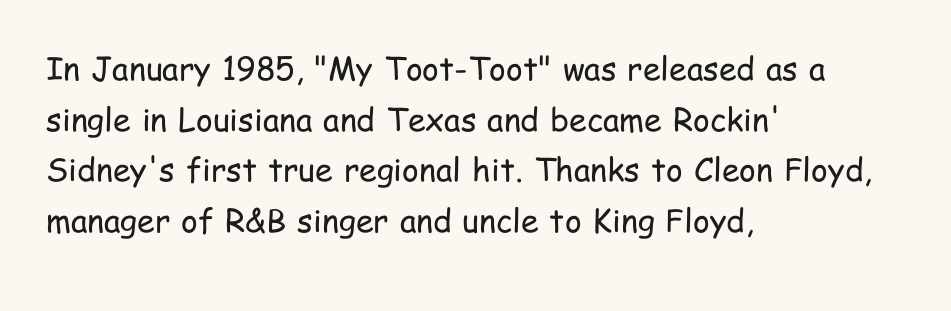
{"serif": "no", "italic": "no", "bold": "no", "weight": "regular", "width": "condensed", "stroke_contrast": "low", "x_height": "medium", "monospaced": "no", "underline": "no", "align": "left", "line_spacing": "normal", "line_spacing_ratio": 1.58, "letter_spacing": "normal", "letter_spacing_em": 0.0, "glyph_px": 32}
